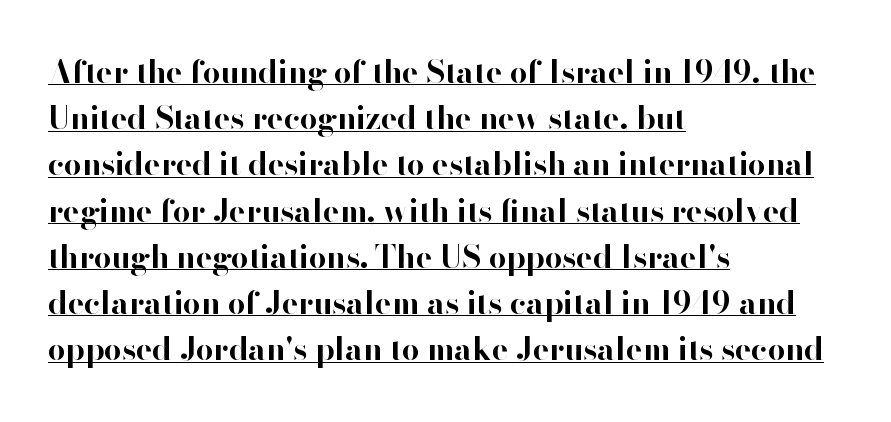
{"serif": "no", "italic": "no", "bold": "yes", "weight": "bold", "width": "normal", "stroke_contrast": "high", "x_height": "small", "monospaced": "no", "underline": "yes", "align": "left", "line_spacing": "normal", "line_spacing_ratio": 1.49, "letter_spacing": "normal", "letter_spacing_em": 0.0, "glyph_px": 31}
